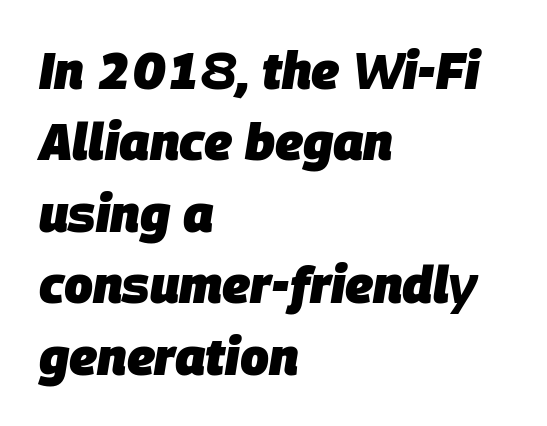
Q: Is the text bold? A: Yes.
Q: Is the text italic (slanted)? A: Yes, it leans right by about 9 degrees.
Q: Is the text underlined? A: No.
Q: How is the paragraph aligned? A: Left-aligned.
Q: Is the spacing between letters normal or unusually wide? A: Normal.
Q: Is the spacing between lines tight, normal or loose? A: Normal.
Q: Width (condensed, normal, or wide)? A: Normal.
Q: Stroke contrast? A: Low.
Q: x-height? A: Large.
Q: Monospaced? A: No.
